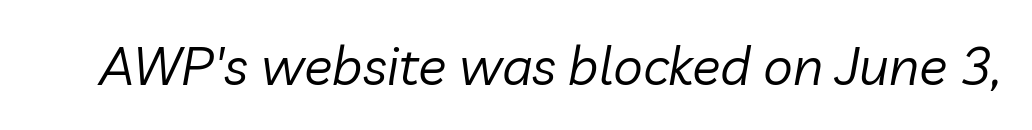
The image shows 53 px regular-weight type, italic (leaning right); set normal letter spacing, not underlined; low stroke contrast and a medium x-height.
